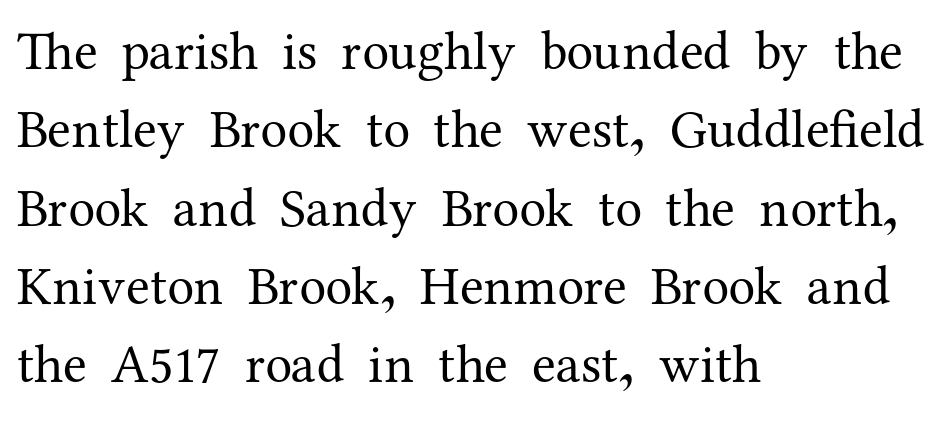
The image shows 54 px regular-weight serif type, upright; set left-aligned, normal line spacing (1.45x), normal letter spacing, not underlined; medium stroke contrast and a medium x-height.
